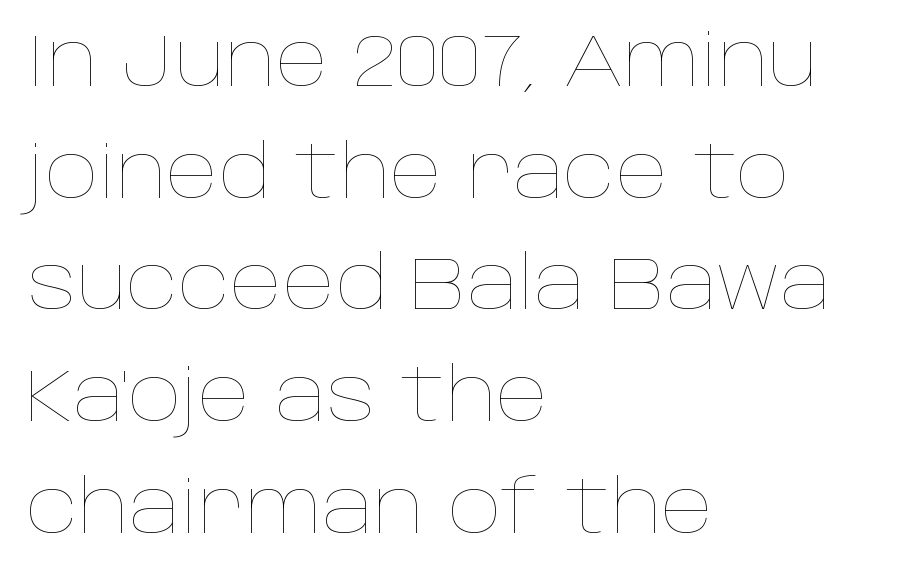
Ascenders rise straight up at ninety degrees. Is the letter spacing exaggerated? No — it looks like the ordinary default. You could not count columns in this text — the font is proportionally spaced. The gap between lines stays unmarked. The text block is weighted toward the left margin, trailing off unevenly rightward. The characters are drawn with everyday or finer stroke widths.
